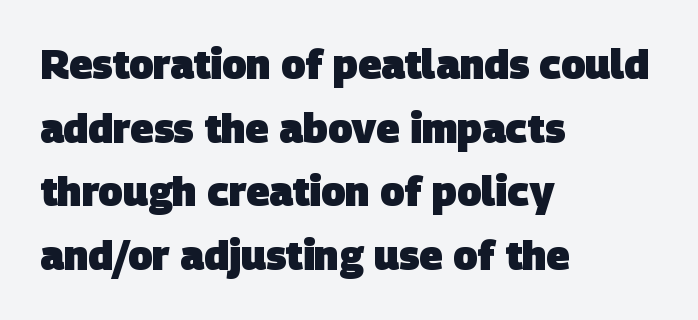
{"serif": "no", "bold": "yes", "weight": "heavy", "width": "normal", "stroke_contrast": "low", "x_height": "large", "monospaced": "no", "underline": "no", "align": "left", "line_spacing": "normal", "line_spacing_ratio": 1.59, "letter_spacing": "normal", "letter_spacing_em": 0.0, "glyph_px": 40}
